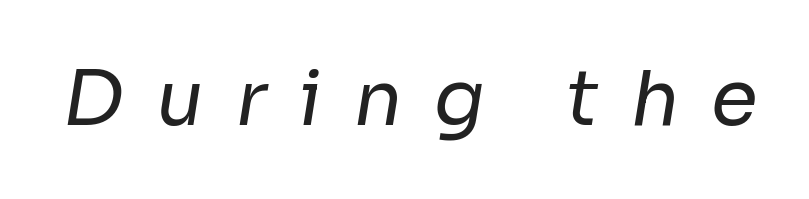
Q: Is the text bold? A: No.
Q: Is the typeface a serif or a sans-serif typeface? A: Sans-serif.
Q: Is the text underlined? A: No.
Q: Is the spacing between letters normal or unusually wide? A: Unusually wide.
Q: Width (condensed, normal, or wide)? A: Normal.
Q: Stroke contrast? A: Low.
Q: x-height? A: Medium.
Q: Monospaced? A: No.
